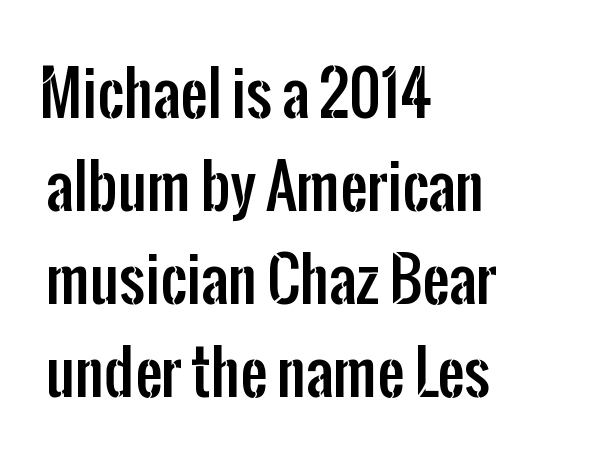
Varying glyph widths throughout — classic text-font behaviour. Ascenders rise straight up at ninety degrees. Bare-footed words on every line. Alignment: flush left. This is sans-serif lettering, the kind often seen on screens and signage.
